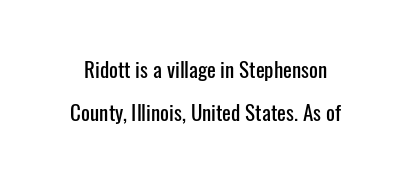
Rule under the text: the space is simply empty. You can tell it's not italic because the verticals are truly vertical. This sample trades compactness for vertical openness between lines. The gaps between neighbouring characters are ordinary and unremarkable.
